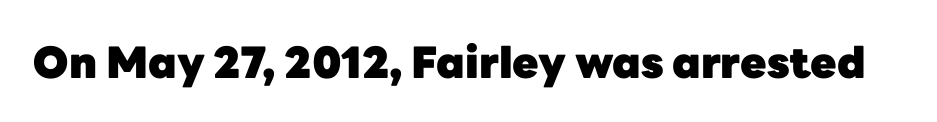
Q: Is the text bold? A: Yes.
Q: Is the text italic (slanted)? A: No, it is upright.
Q: Is the typeface a serif or a sans-serif typeface? A: Sans-serif.
Q: Is the text underlined? A: No.
Q: Is the spacing between letters normal or unusually wide? A: Normal.
Q: Width (condensed, normal, or wide)? A: Normal.
Q: Stroke contrast? A: Low.
Q: x-height? A: Medium.
Q: Monospaced? A: No.
